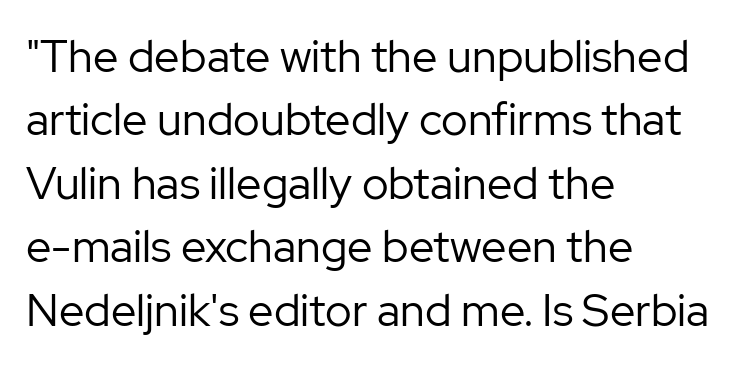
Q: Is the text bold? A: No.
Q: Is the text italic (slanted)? A: No, it is upright.
Q: Is the typeface a serif or a sans-serif typeface? A: Sans-serif.
Q: Is the text underlined? A: No.
Q: How is the paragraph aligned? A: Left-aligned.
Q: Is the spacing between letters normal or unusually wide? A: Normal.
Q: Is the spacing between lines tight, normal or loose? A: Normal.
Q: Width (condensed, normal, or wide)? A: Normal.
Q: Stroke contrast? A: Low.
Q: x-height? A: Medium.
Q: Monospaced? A: No.
